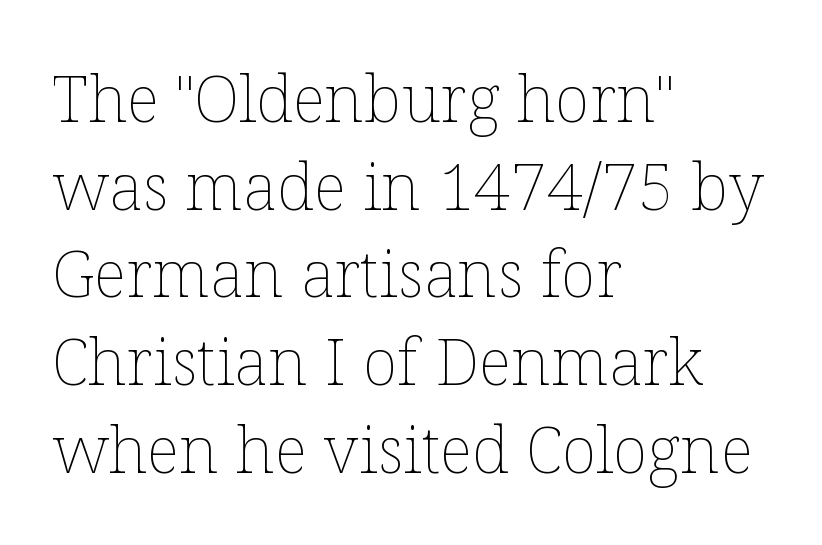
Q: Is the text bold? A: No.
Q: Is the text italic (slanted)? A: No, it is upright.
Q: Is the text underlined? A: No.
Q: How is the paragraph aligned? A: Left-aligned.
Q: Is the spacing between letters normal or unusually wide? A: Normal.
Q: Is the spacing between lines tight, normal or loose? A: Normal.
Q: Width (condensed, normal, or wide)? A: Normal.
Q: Stroke contrast? A: Low.
Q: x-height? A: Medium.
Q: Monospaced? A: No.
